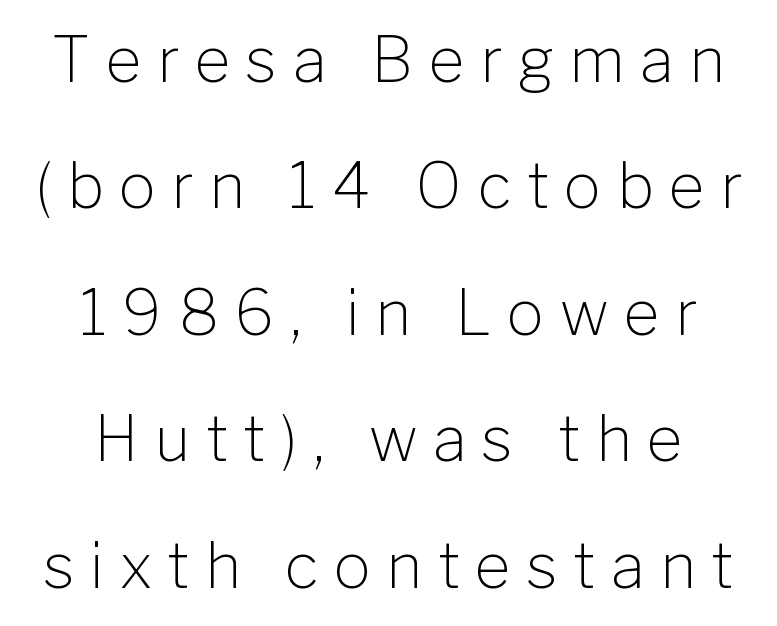
{"serif": "no", "italic": "no", "bold": "no", "weight": "light", "width": "normal", "stroke_contrast": "low", "x_height": "medium", "monospaced": "no", "underline": "no", "align": "center", "line_spacing": "loose", "line_spacing_ratio": 2.04, "letter_spacing": "wide", "letter_spacing_em": 0.25, "glyph_px": 62}
